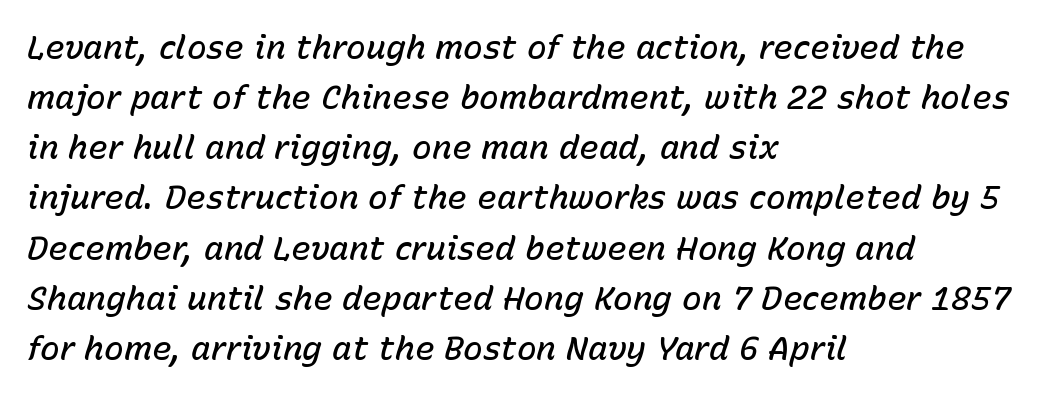
{"italic": "yes", "lean": "right", "slant_degrees": 15, "bold": "semi", "weight": "semibold", "width": "normal", "stroke_contrast": "low", "x_height": "medium", "monospaced": "no", "underline": "no", "align": "left", "line_spacing": "normal", "line_spacing_ratio": 1.52, "letter_spacing": "normal", "letter_spacing_em": 0.0, "glyph_px": 33}
